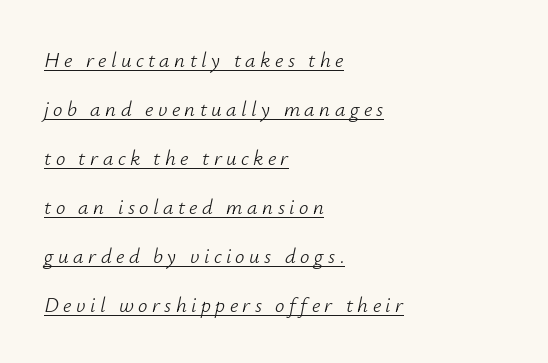
The image shows 21 px text type, italic (leaning right); set left-aligned, loose line spacing (2.33x), unusually wide letter spacing (+0.21 em), underlined.
